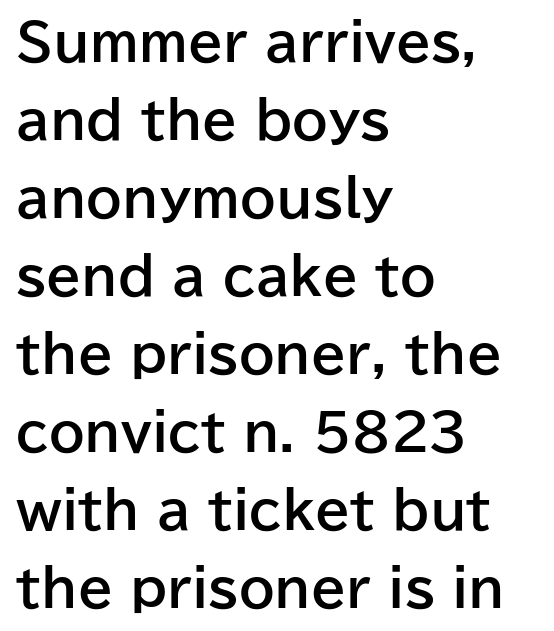
Q: Is the text bold? A: Yes.
Q: Is the text italic (slanted)? A: No, it is upright.
Q: Is the typeface a serif or a sans-serif typeface? A: Sans-serif.
Q: Is the text underlined? A: No.
Q: How is the paragraph aligned? A: Left-aligned.
Q: Is the spacing between letters normal or unusually wide? A: Normal.
Q: Is the spacing between lines tight, normal or loose? A: Normal.
Q: Width (condensed, normal, or wide)? A: Normal.
Q: Stroke contrast? A: Low.
Q: x-height? A: Medium.
Q: Monospaced? A: No.
